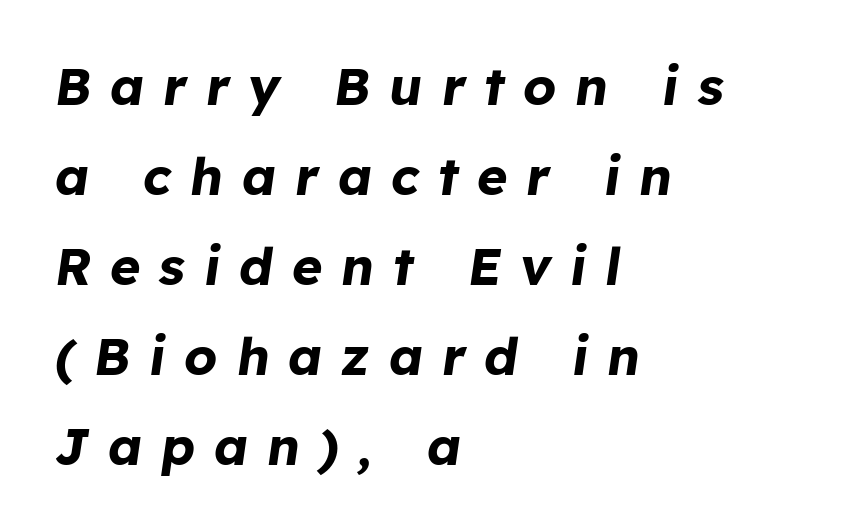
The image shows 52 px bold type, italic (leaning right); set left-aligned, line spacing 1.73x, unusually wide letter spacing (+0.36 em), not underlined; low stroke contrast and a medium x-height.
